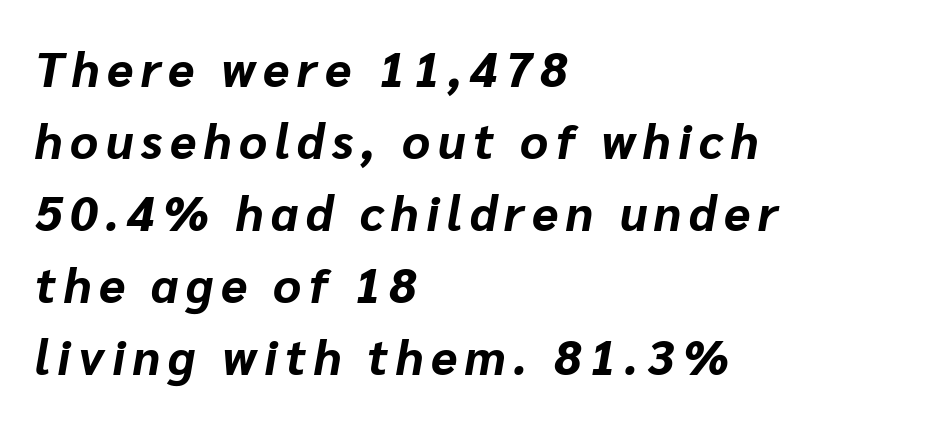
The image shows 48 px bold type, italic (leaning right); set left-aligned, normal line spacing (1.5x), not underlined; low stroke contrast and a medium x-height.
